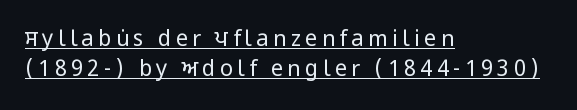
The image shows 22 px text type, upright; set left-aligned, normal line spacing (1.35x), underlined.
